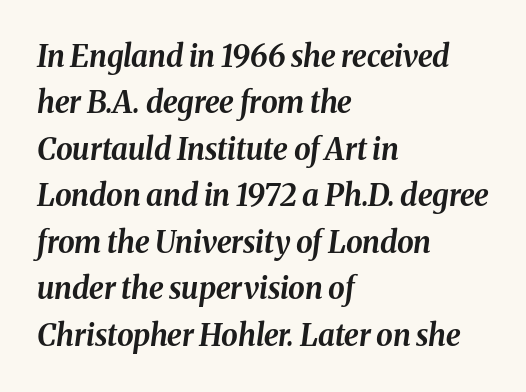
You'd pick this weight for a headline — it's a proper bold. Proportional: the letters do not fall into vertical columns. A bare baseline throughout the passage. The rendering uses a moderate line-height, typical for paragraphs. The passage shown has conventional tracking throughout.
